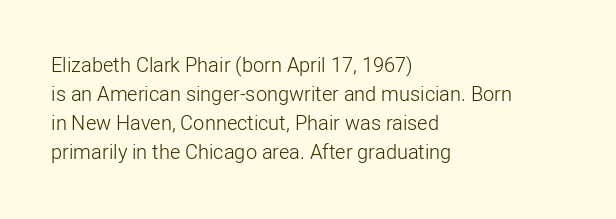
Beneath every word, the page is bare. Stems here are at most as thick as an everyday book face. When letters stand straight like this, we call the style roman or upright. This rendering leaves character spacing at its baseline value. The rendering uses a moderate line-height, typical for paragraphs.
